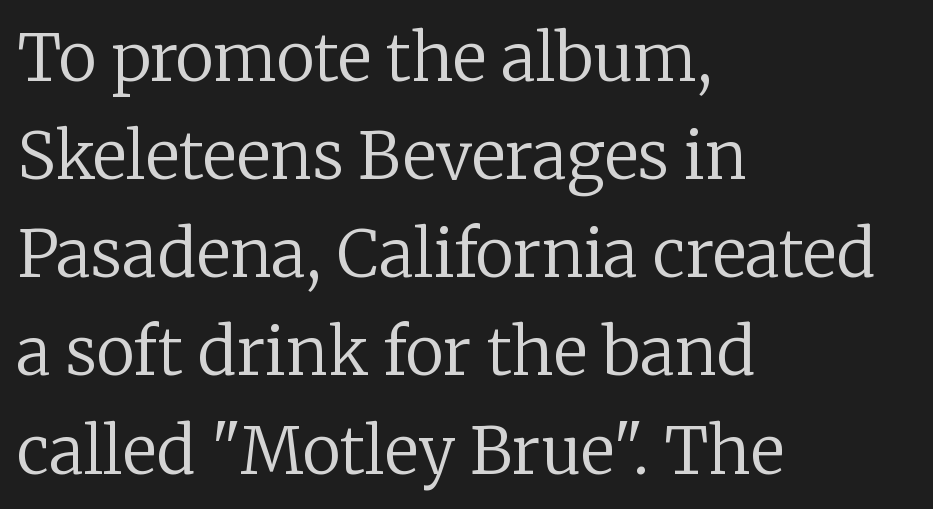
{"serif": "yes", "italic": "no", "bold": "no", "weight": "regular", "width": "normal", "stroke_contrast": "low", "x_height": "medium", "monospaced": "no", "underline": "no", "align": "left", "line_spacing": "normal", "line_spacing_ratio": 1.51, "letter_spacing": "normal", "letter_spacing_em": 0.0, "glyph_px": 65}
